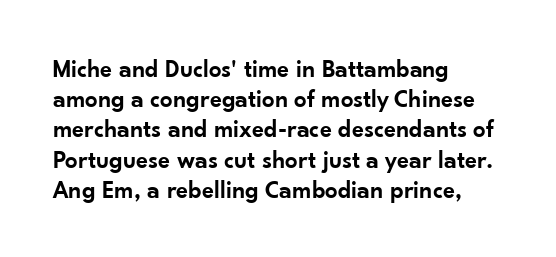
The image shows 25 px text type, upright; set left-aligned, line spacing 1.21x, normal letter spacing, not underlined.
